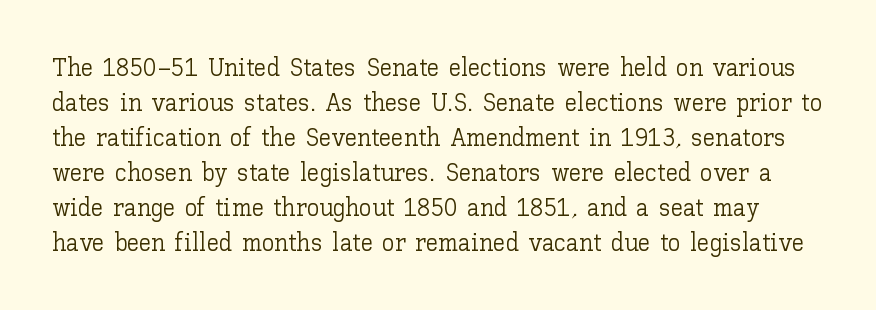
The image shows 25 px text type, upright; set normal line spacing (1.4x), normal letter spacing, not underlined.
